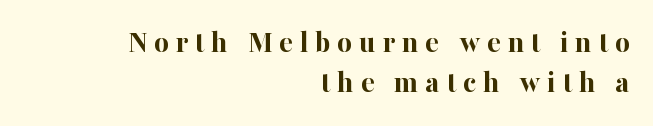
{"serif": "yes", "italic": "no", "bold": "yes", "weight": "bold", "width": "normal", "stroke_contrast": "high", "x_height": "medium", "monospaced": "no", "underline": "no", "align": "right", "line_spacing": "normal", "line_spacing_ratio": 1.25, "letter_spacing": "wide", "letter_spacing_em": 0.21, "glyph_px": 32}
